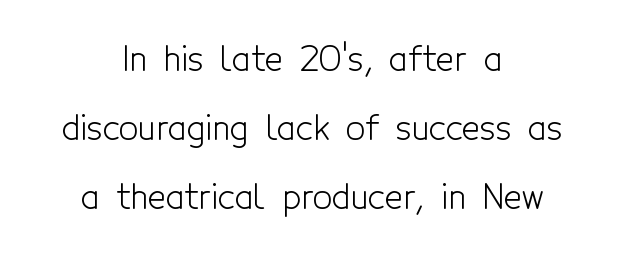
Q: Is the text bold? A: No.
Q: Is the text italic (slanted)? A: No, it is upright.
Q: Is the typeface a serif or a sans-serif typeface? A: Sans-serif.
Q: Is the text underlined? A: No.
Q: How is the paragraph aligned? A: Centered.
Q: Is the spacing between letters normal or unusually wide? A: Normal.
Q: Is the spacing between lines tight, normal or loose? A: Loose.
Q: Width (condensed, normal, or wide)? A: Condensed.
Q: x-height? A: Medium.
Q: Monospaced? A: No.
